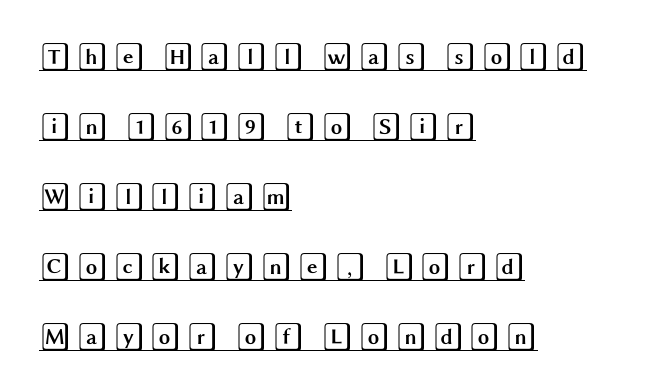
{"italic": "no", "width": "wide", "x_height": "large", "underline": "yes", "align": "left", "line_spacing": "loose", "line_spacing_ratio": 2.41, "glyph_px": 29}
